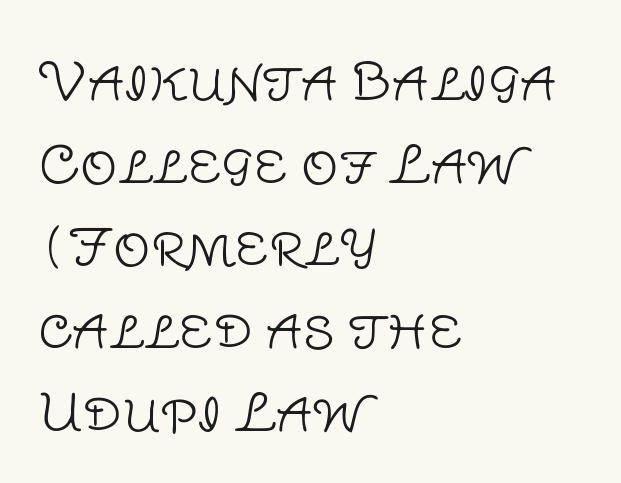
The image shows 52 px light sans-serif type; set left-aligned, normal line spacing (1.59x), normal letter spacing, not underlined; low stroke contrast and a large x-height.
